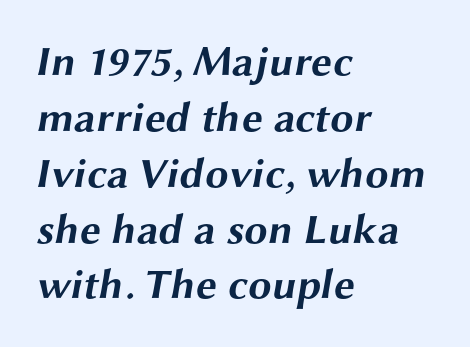
Q: Is the text bold? A: Yes.
Q: Is the typeface a serif or a sans-serif typeface? A: Sans-serif.
Q: Is the text underlined? A: No.
Q: How is the paragraph aligned? A: Left-aligned.
Q: Is the spacing between letters normal or unusually wide? A: Normal.
Q: Is the spacing between lines tight, normal or loose? A: Normal.
Q: Width (condensed, normal, or wide)? A: Wide.
Q: Stroke contrast? A: Medium.
Q: x-height? A: Medium.
Q: Monospaced? A: No.
